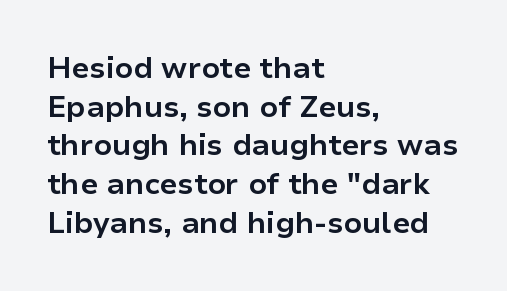
{"serif": "no", "italic": "no", "bold": "yes", "weight": "bold", "width": "normal", "stroke_contrast": "low", "x_height": "medium", "monospaced": "no", "underline": "no", "align": "left", "line_spacing": "normal", "line_spacing_ratio": 1.29, "letter_spacing": "normal", "letter_spacing_em": 0.0, "glyph_px": 30}
